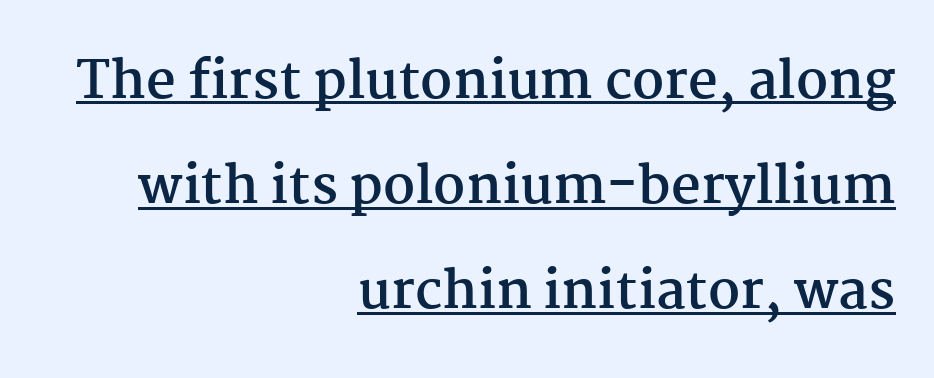
The text block is weighted toward the right margin, trailing off unevenly leftward. Rows of type keep a wide berth in the vertical direction. This sample has the flowing, uneven cadence of proportional lettering. Descenders here cross a horizontal rule under the line. Are there feet on the stems? There are — it's a serif.
